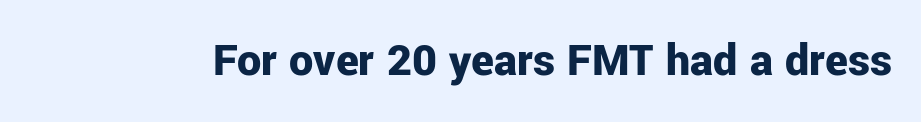
{"serif": "no", "italic": "no", "bold": "yes", "weight": "bold", "width": "normal", "stroke_contrast": "low", "x_height": "medium", "monospaced": "no", "underline": "no", "letter_spacing": "normal", "letter_spacing_em": 0.0, "glyph_px": 48}
